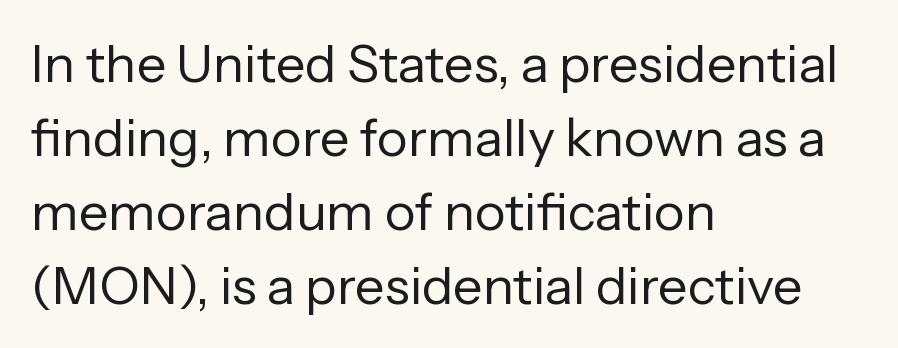
The image shows 52 px regular-weight sans-serif type, upright; set left-aligned, normal line spacing (1.42x), normal letter spacing, not underlined; low stroke contrast and a medium x-height.
